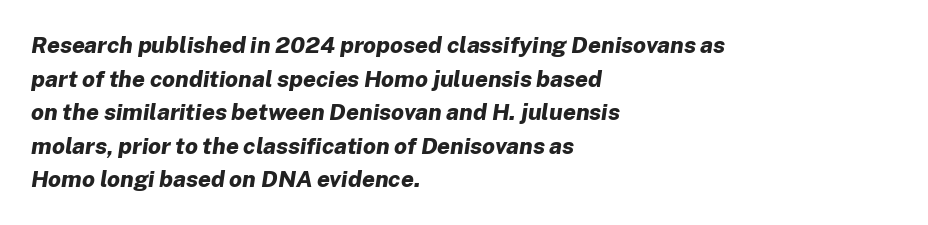
Between one letter and the next there's only the usual sliver of space. The rendering anchors every line to the left-hand side. Set as a true bold cut, around the 700 mark. Does the lettering tilt? It does — this is italic.
